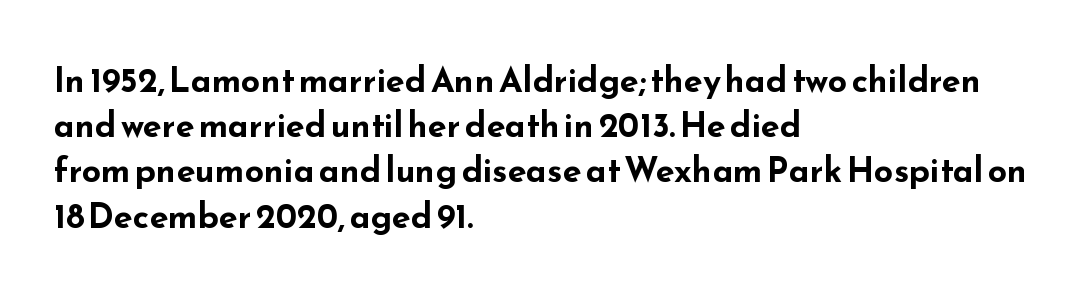
Regarding serifs, this sample does without them. You can tell it's not italic because the verticals are truly vertical. Descender tails drop into unmarked territory. The letterforms sit shoulder to shoulder at normal distance.
